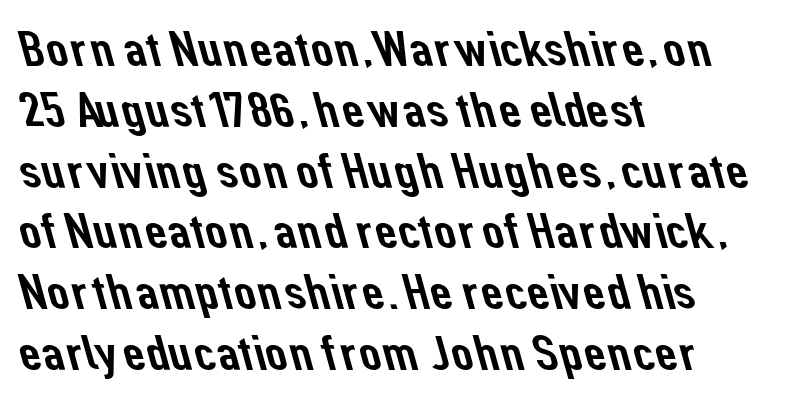
{"serif": "no", "width": "normal", "stroke_contrast": "low", "x_height": "medium", "monospaced": "no", "underline": "no", "align": "left", "line_spacing_ratio": 1.24, "letter_spacing": "normal", "letter_spacing_em": 0.0, "glyph_px": 49}
